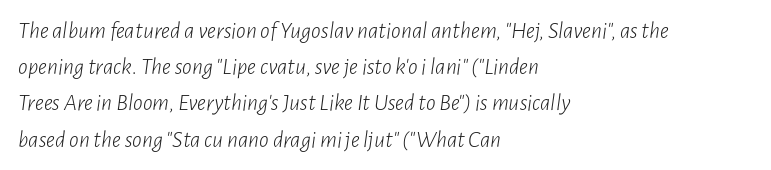
Q: Is the text bold? A: No.
Q: Is the text italic (slanted)? A: Yes, it leans right by about 7 degrees.
Q: Is the text underlined? A: No.
Q: How is the paragraph aligned? A: Left-aligned.
Q: Is the spacing between letters normal or unusually wide? A: Normal.
Q: Is the spacing between lines tight, normal or loose? A: Normal.
